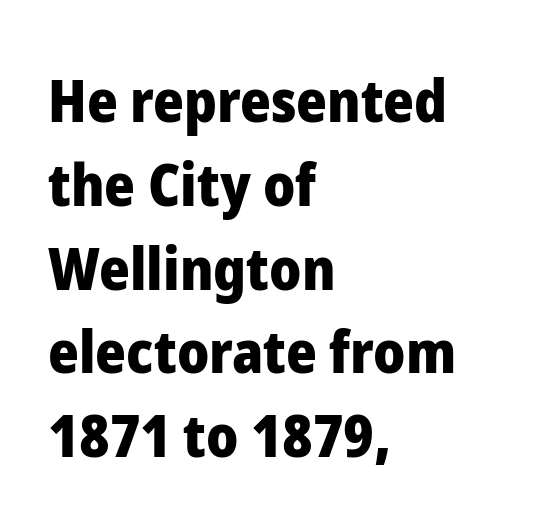
Q: Is the text bold? A: Yes.
Q: Is the text italic (slanted)? A: No, it is upright.
Q: Is the typeface a serif or a sans-serif typeface? A: Sans-serif.
Q: Is the text underlined? A: No.
Q: How is the paragraph aligned? A: Left-aligned.
Q: Is the spacing between letters normal or unusually wide? A: Normal.
Q: Is the spacing between lines tight, normal or loose? A: Normal.
Q: Width (condensed, normal, or wide)? A: Normal.
Q: Stroke contrast? A: Low.
Q: x-height? A: Medium.
Q: Monospaced? A: No.
